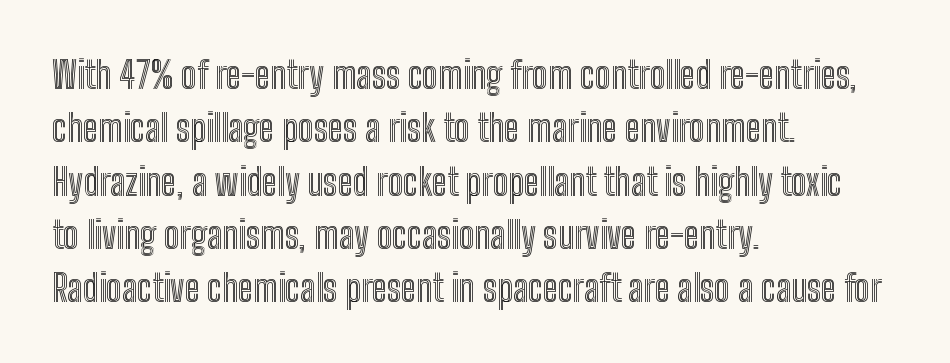
Line starts are locked; line ends wander. Underlining? Definitely not there. Does extra space separate the letters? No, they use regular spacing. The font's upright variant was chosen for this text.
